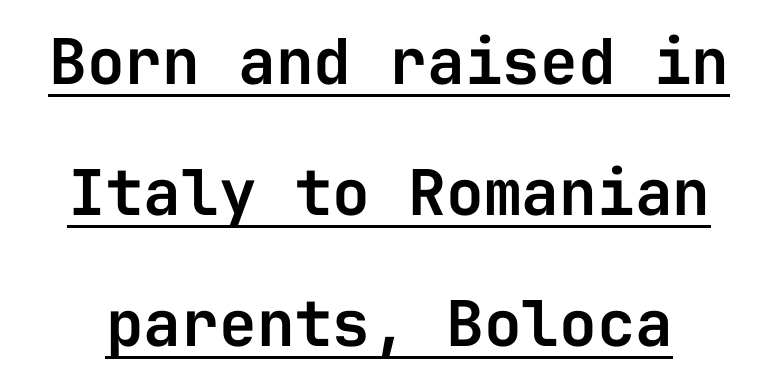
{"serif": "no", "italic": "no", "width": "normal", "stroke_contrast": "low", "x_height": "medium", "monospaced": "yes", "underline": "yes", "line_spacing": "loose", "line_spacing_ratio": 2.08, "letter_spacing": "normal", "letter_spacing_em": 0.0, "glyph_px": 63}
